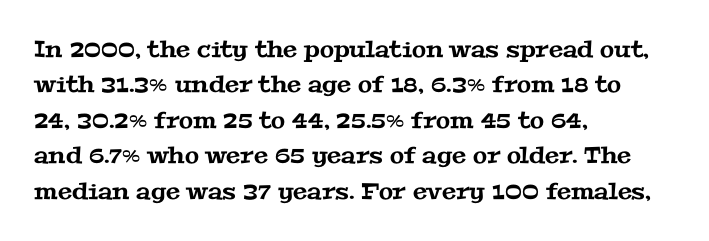
The image shows 23 px text type; set left-aligned, normal line spacing (1.54x), normal letter spacing, not underlined.
